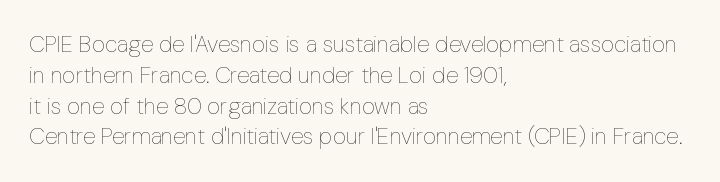
Q: Is the text bold? A: No.
Q: Is the text italic (slanted)? A: No, it is upright.
Q: Is the text underlined? A: No.
Q: How is the paragraph aligned? A: Left-aligned.
Q: Is the spacing between letters normal or unusually wide? A: Normal.
Q: Is the spacing between lines tight, normal or loose? A: Normal.
